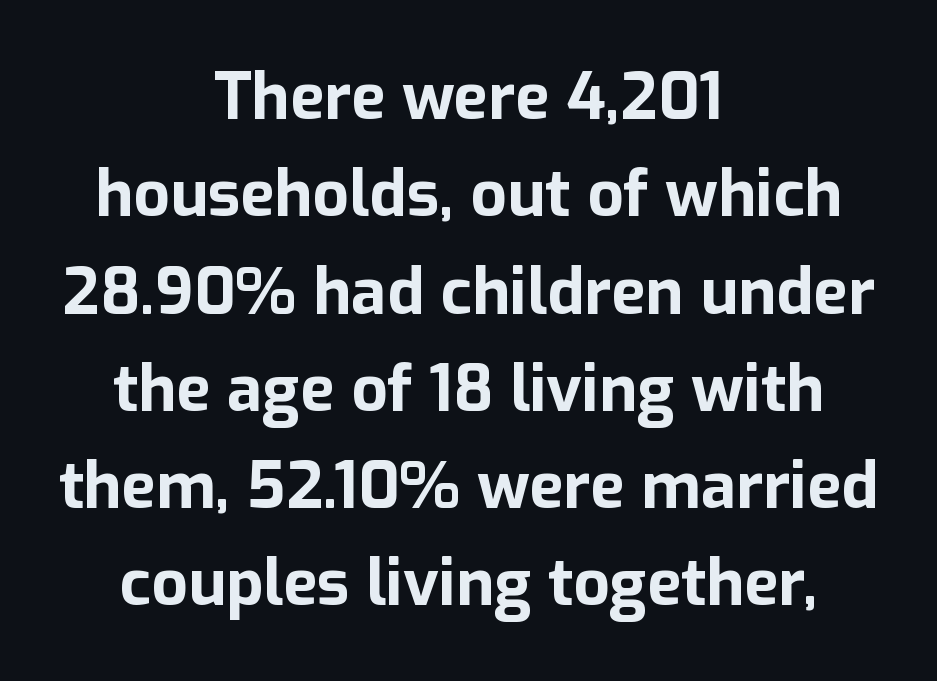
Look at the stroke-to-counter ratio: heavy, a bold. Looks like regular typesetting: each glyph gets only the width it needs. Vertical spacing — default. Only glyphs here, with clear space below each row. Each word holds together tightly as a unit, with standard inter-letter gaps.
